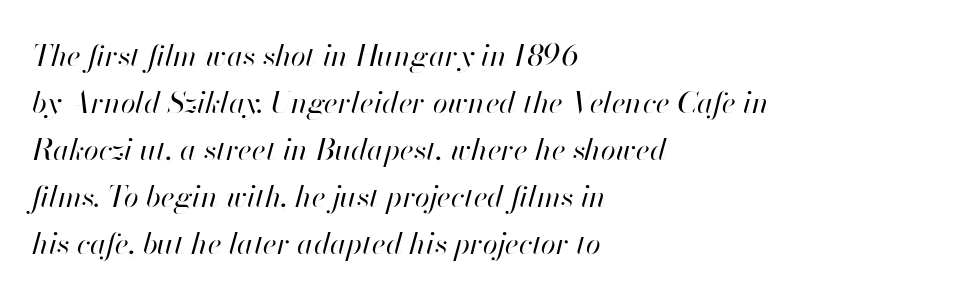
Stems here are at most as thick as an everyday book face. Plain, unruled lines of type. You could not count columns in this text — the font is proportionally spaced. Reading down the column, the eye jumps a familiar distance to each next line.
